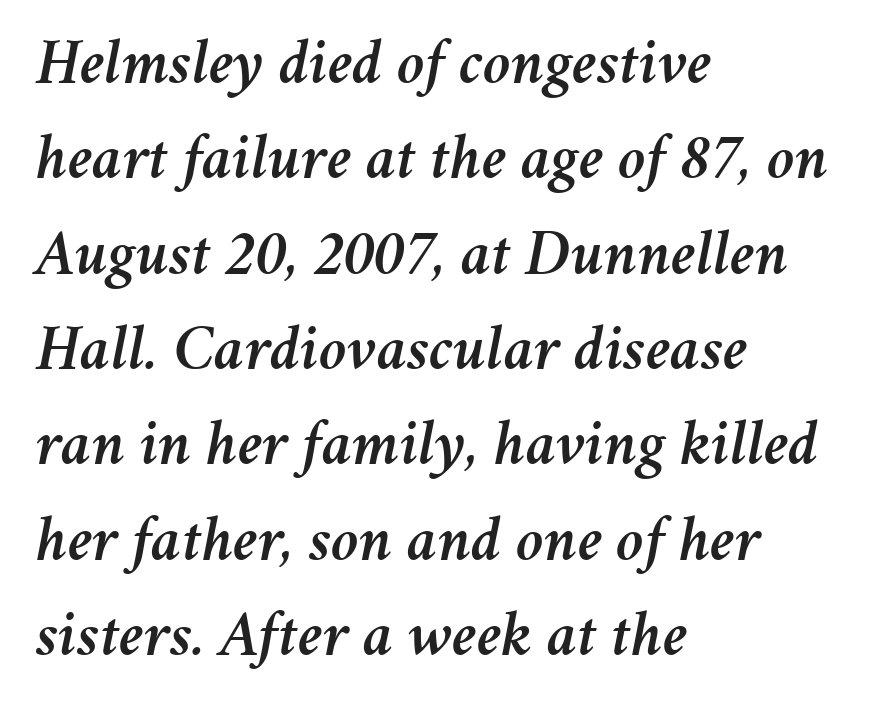
{"italic": "yes", "lean": "right", "slant_degrees": 11, "width": "normal", "stroke_contrast": "medium", "x_height": "medium", "monospaced": "no", "underline": "no", "align": "left", "line_spacing": "normal", "line_spacing_ratio": 1.49, "letter_spacing": "normal", "letter_spacing_em": 0.0, "glyph_px": 64}
